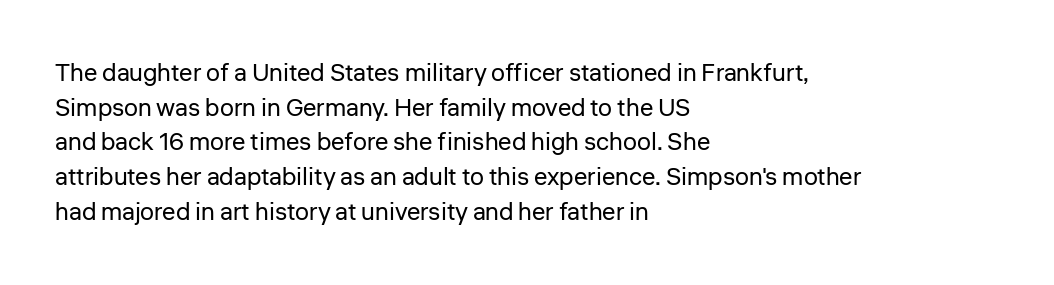
The image shows 25 px text type, upright; set left-aligned, normal line spacing (1.39x), normal letter spacing, not underlined.
